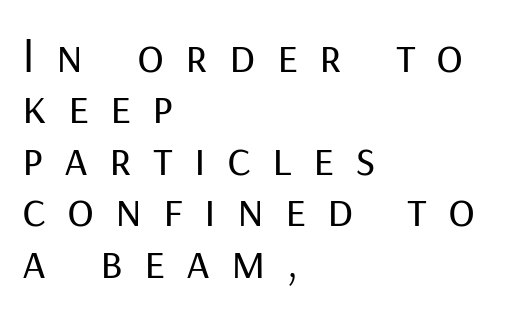
These glyphs show unthickened strokes, regular width or finer. The letters advance in unequal steps, a hallmark of proportional type. Layout note: lines flush left. How are the letters spaced? Widely, with obvious added tracking.
